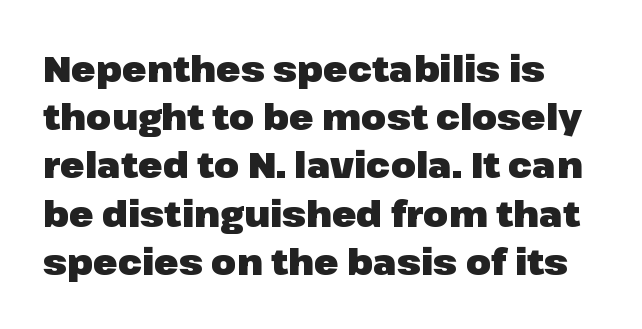
Q: Is the text bold? A: Yes.
Q: Is the text italic (slanted)? A: No, it is upright.
Q: Is the typeface a serif or a sans-serif typeface? A: Sans-serif.
Q: Is the text underlined? A: No.
Q: Is the spacing between letters normal or unusually wide? A: Normal.
Q: Is the spacing between lines tight, normal or loose? A: Normal.
Q: Width (condensed, normal, or wide)? A: Normal.
Q: Stroke contrast? A: Low.
Q: x-height? A: Medium.
Q: Monospaced? A: No.
